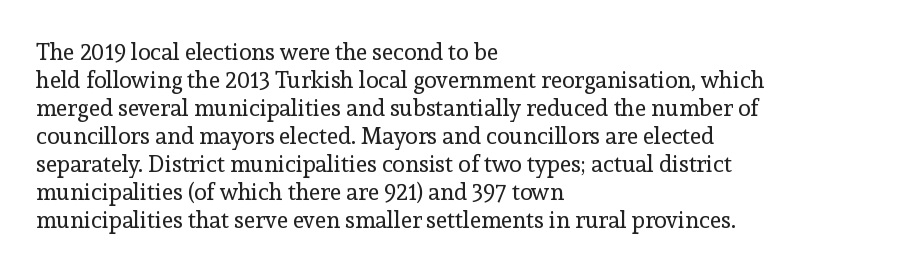
The image shows 23 px text type, upright; set left-aligned, line spacing 1.22x, normal letter spacing, not underlined.
